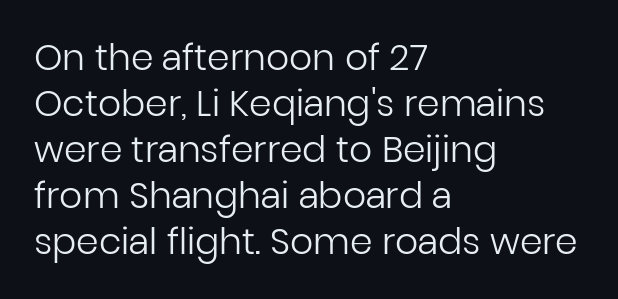
Q: Is the text bold? A: No.
Q: Is the text italic (slanted)? A: No, it is upright.
Q: Is the typeface a serif or a sans-serif typeface? A: Sans-serif.
Q: Is the text underlined? A: No.
Q: How is the paragraph aligned? A: Left-aligned.
Q: Is the spacing between letters normal or unusually wide? A: Normal.
Q: Is the spacing between lines tight, normal or loose? A: Normal.
Q: Width (condensed, normal, or wide)? A: Normal.
Q: Stroke contrast? A: Low.
Q: x-height? A: Medium.
Q: Monospaced? A: No.
